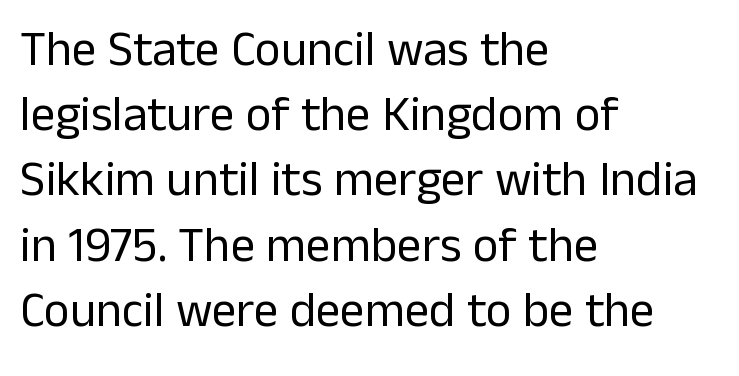
Q: Is the text bold? A: No.
Q: Is the text italic (slanted)? A: No, it is upright.
Q: Is the typeface a serif or a sans-serif typeface? A: Sans-serif.
Q: Is the text underlined? A: No.
Q: How is the paragraph aligned? A: Left-aligned.
Q: Is the spacing between letters normal or unusually wide? A: Normal.
Q: Is the spacing between lines tight, normal or loose? A: Normal.
Q: Width (condensed, normal, or wide)? A: Normal.
Q: Stroke contrast? A: Low.
Q: x-height? A: Medium.
Q: Monospaced? A: No.
